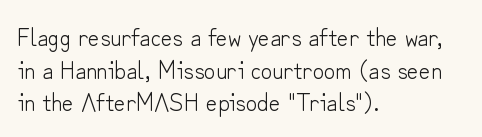
Q: Is the text bold? A: No.
Q: Is the text italic (slanted)? A: No, it is upright.
Q: Is the text underlined? A: No.
Q: How is the paragraph aligned? A: Left-aligned.
Q: Is the spacing between letters normal or unusually wide? A: Normal.
Q: Is the spacing between lines tight, normal or loose? A: Normal.
